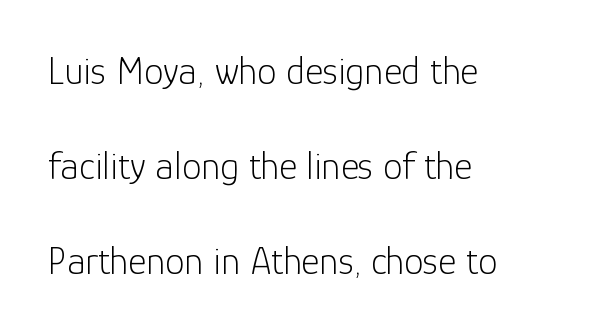
Lines of text with bare space underneath. A roman cut, with each character standing at attention. Does extra space separate the letters? No, they use regular spacing. Rows of type keep a wide berth in the vertical direction. The type family on display is of the sans-serif kind. The paragraph has a hard left edge and a soft right edge.
